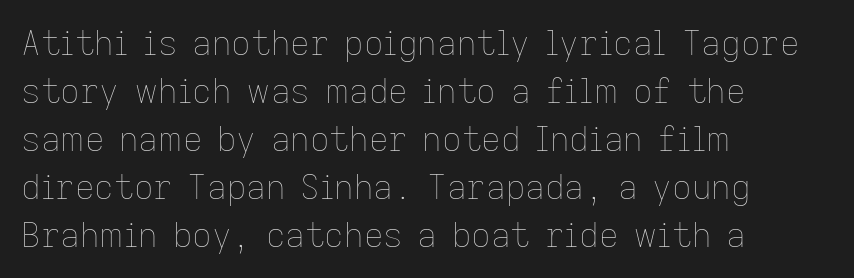
Q: Is the text bold? A: No.
Q: Is the text italic (slanted)? A: No, it is upright.
Q: Is the text underlined? A: No.
Q: How is the paragraph aligned? A: Left-aligned.
Q: Is the spacing between letters normal or unusually wide? A: Normal.
Q: Is the spacing between lines tight, normal or loose? A: Normal.
Q: Width (condensed, normal, or wide)? A: Normal.
Q: Stroke contrast? A: Low.
Q: x-height? A: Medium.
Q: Monospaced? A: No.
